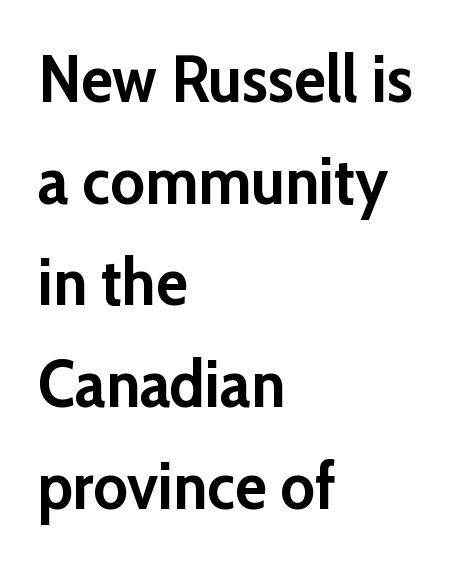
Q: Is the text bold? A: Yes.
Q: Is the text italic (slanted)? A: No, it is upright.
Q: Is the typeface a serif or a sans-serif typeface? A: Sans-serif.
Q: Is the text underlined? A: No.
Q: How is the paragraph aligned? A: Left-aligned.
Q: Is the spacing between letters normal or unusually wide? A: Normal.
Q: Is the spacing between lines tight, normal or loose? A: Normal.
Q: Width (condensed, normal, or wide)? A: Normal.
Q: Stroke contrast? A: Low.
Q: x-height? A: Medium.
Q: Monospaced? A: No.
